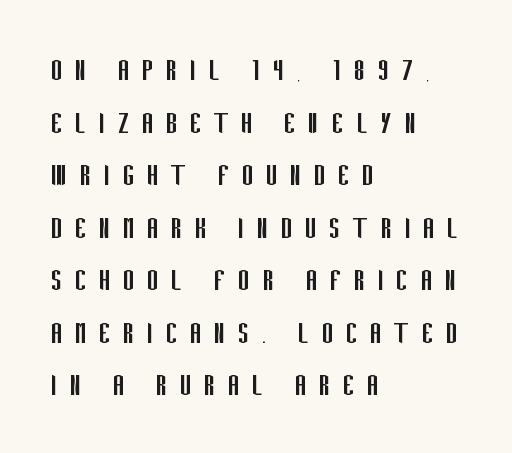
The image shows 36 px regular-weight, condensed sans-serif type, upright; set left-aligned, normal line spacing (1.46x), unusually wide letter spacing (+0.33 em), not underlined; low stroke contrast and a large x-height.
